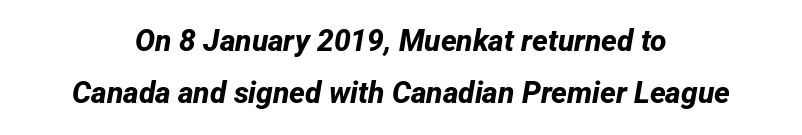
Proportional: the letters do not fall into vertical columns. Is this a sans? Yes — the strokes have no serifs. The type is set solid horizontally, with unmodified tracking. The face used here has the dense, thick strokes of a bold.
